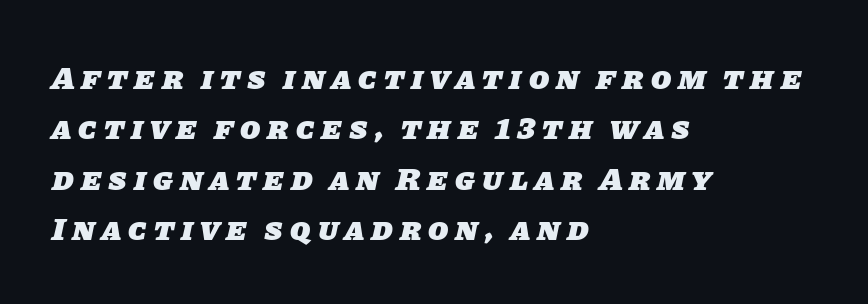
This rendering uses left alignment, leaving the right contour irregular. One glance says typical: line gaps are just what's usual. The passage shown has open, widely tracked lettering throughout. The passage shown is typed in a proportional face where columns would drift. In terms of weight, the rendering is a true, heavy bold.
